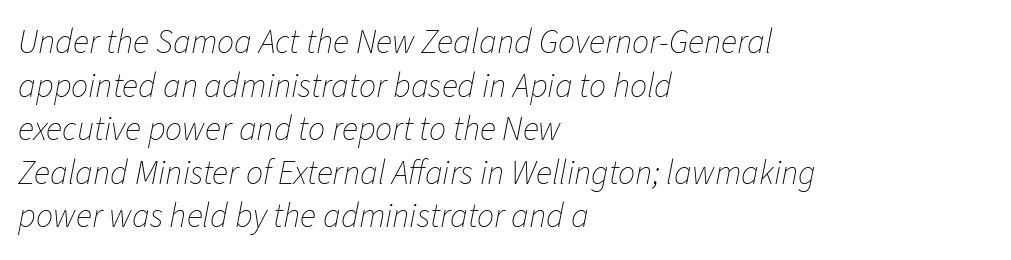
{"italic": "yes", "lean": "right", "slant_degrees": 11, "bold": "no", "weight": "thin", "width": "normal", "stroke_contrast": "low", "x_height": "medium", "monospaced": "no", "underline": "no", "align": "left", "line_spacing": "normal", "line_spacing_ratio": 1.28, "letter_spacing": "normal", "letter_spacing_em": 0.0, "glyph_px": 34}
